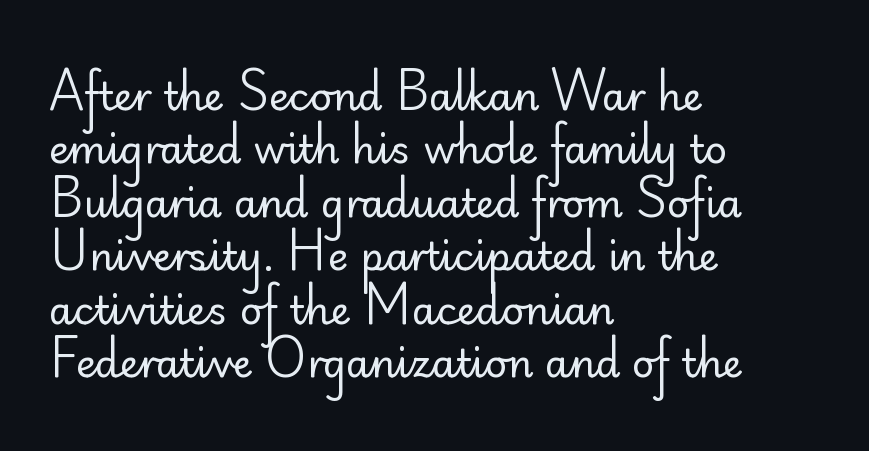
The image shows 39 px regular-weight sans-serif type, upright; set left-aligned, normal line spacing (1.37x), normal letter spacing, not underlined; low stroke contrast and a small x-height.
